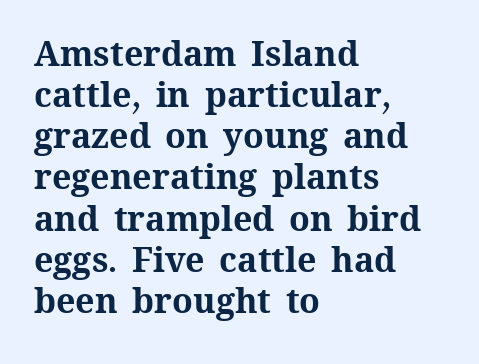
{"italic": "no", "bold": "yes", "weight": "bold", "width": "normal", "stroke_contrast": "medium", "x_height": "medium", "monospaced": "no", "underline": "no", "align": "left", "line_spacing_ratio": 1.21, "letter_spacing": "normal", "letter_spacing_em": 0.0, "glyph_px": 34}
